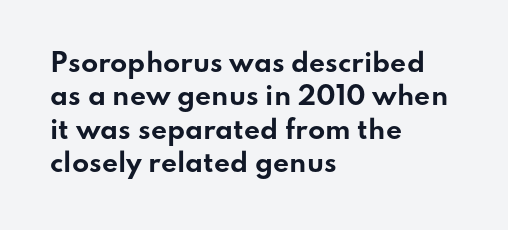
Q: Is the text bold? A: Yes.
Q: Is the text italic (slanted)? A: No, it is upright.
Q: Is the text underlined? A: No.
Q: How is the paragraph aligned? A: Left-aligned.
Q: Is the spacing between letters normal or unusually wide? A: Normal.
Q: Is the spacing between lines tight, normal or loose? A: Normal.
